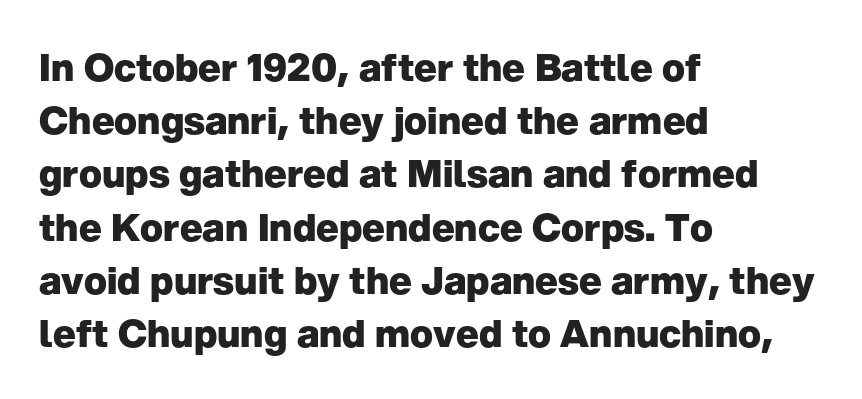
{"serif": "no", "italic": "no", "bold": "yes", "weight": "heavy", "width": "normal", "stroke_contrast": "low", "x_height": "medium", "monospaced": "no", "underline": "no", "align": "left", "line_spacing": "normal", "line_spacing_ratio": 1.4, "letter_spacing": "normal", "letter_spacing_em": 0.0, "glyph_px": 38}
